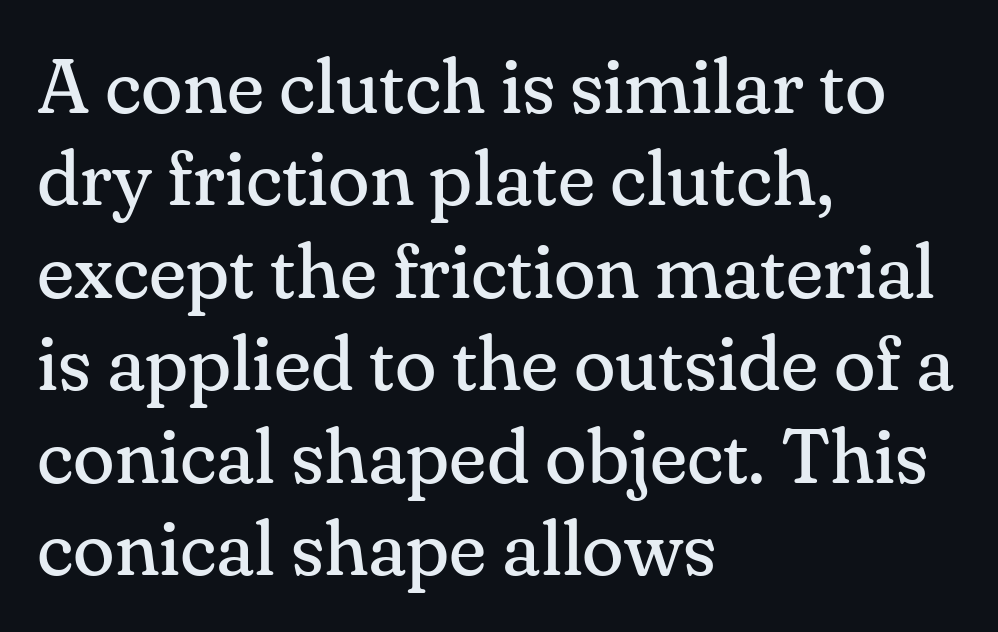
Glance below the letters and you will spot only blank space. The typesetter chose a ragged-right arrangement here. No chunkiness to these letters — they're not bold. Tall strokes in this sample are plumb rather than angled.
